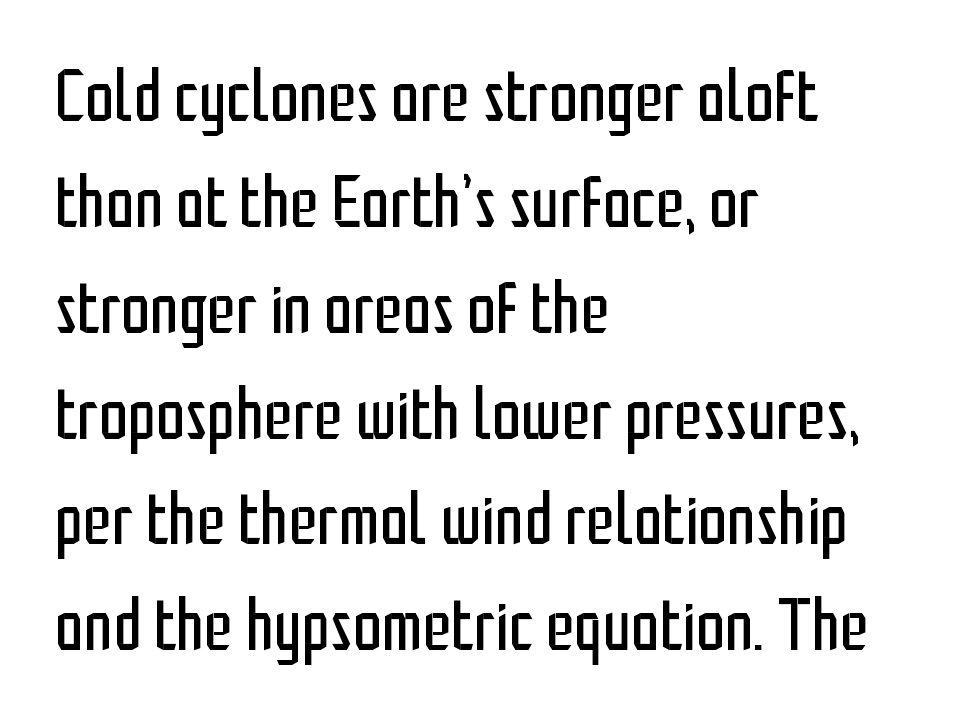
Honestly, the letter spacing is just normal — you wouldn't notice it. Spacing verdict: proportional, widths tailored to each character. The letters stand upright; this is a roman face. This rendering features lettering with no underline. This rendering uses left alignment, leaving the right contour irregular.
